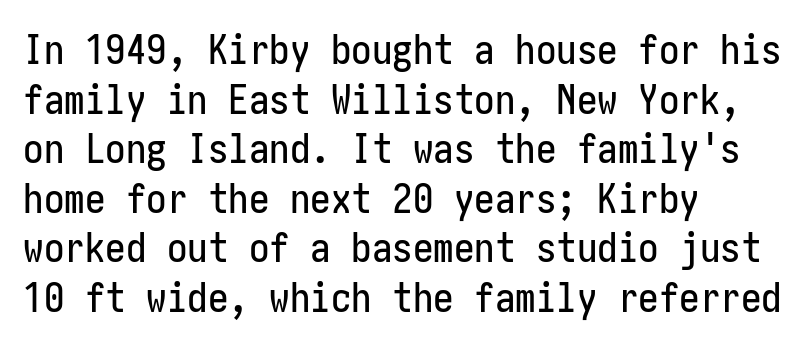
Q: Is the text italic (slanted)? A: No, it is upright.
Q: Is the typeface a serif or a sans-serif typeface? A: Sans-serif.
Q: Is the text underlined? A: No.
Q: How is the paragraph aligned? A: Left-aligned.
Q: Is the spacing between letters normal or unusually wide? A: Normal.
Q: Width (condensed, normal, or wide)? A: Condensed.
Q: Stroke contrast? A: Low.
Q: x-height? A: Medium.
